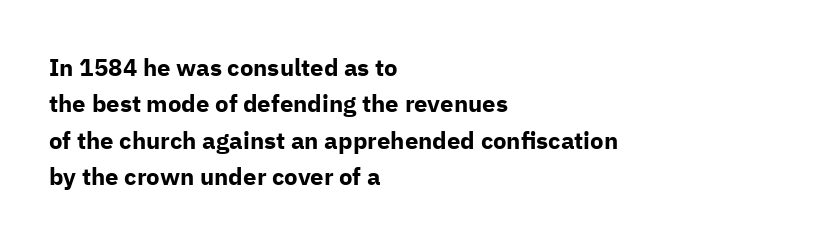
{"italic": "no", "bold": "yes", "underline": "no", "align": "left", "line_spacing": "normal", "line_spacing_ratio": 1.52, "letter_spacing": "normal", "letter_spacing_em": 0.0, "glyph_px": 24}
